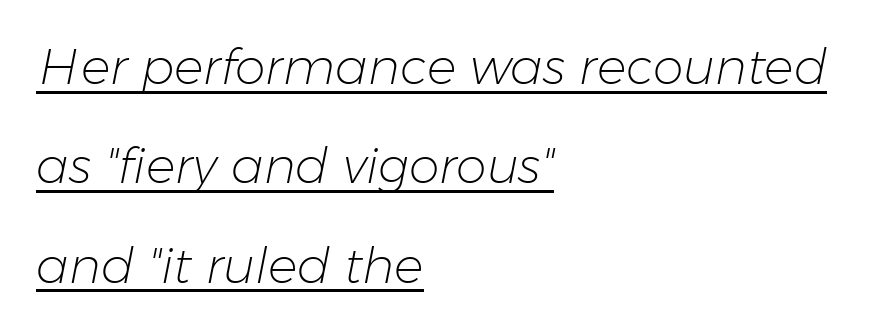
The rendering applies a slant to the glyphs. The face used here is proportionally spaced, like ordinary book or web type. Does a line run under the words? Yes, clearly. The compositor pushed each line to the left boundary. Heft: none added — not bold. Successive baselines arrive slowly, with a big drop between each.
